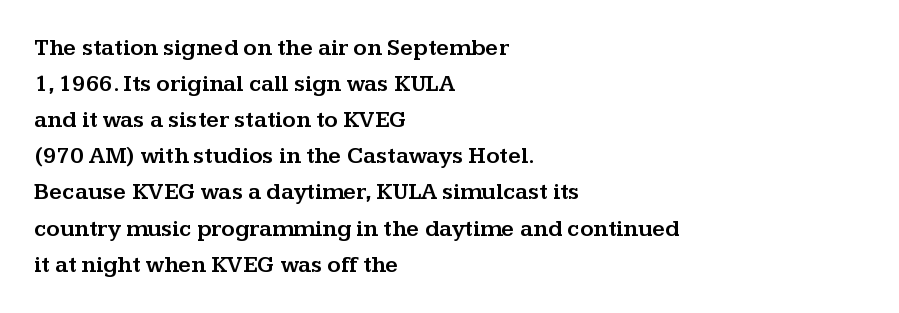
Regular leading. Check under the words: just untouched page. The type is set solid horizontally, with unmodified tracking. The paragraph has a hard left edge and a soft right edge.
